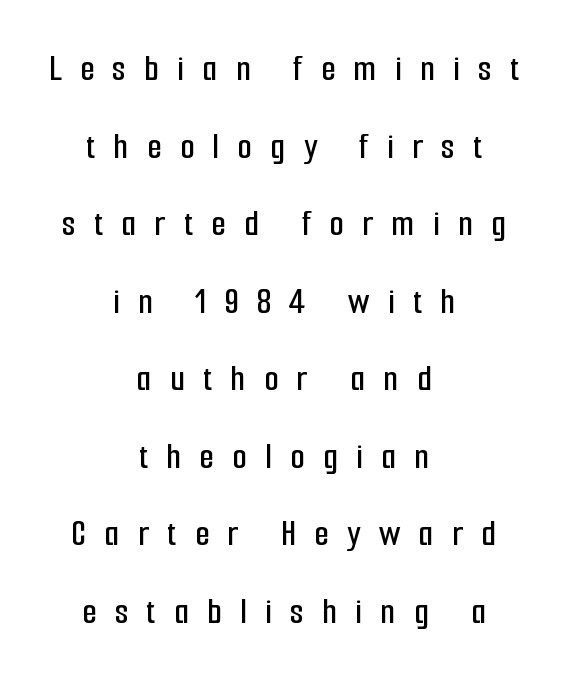
Centered paragraph, ragged on both sides. Characters follow at a spacing far wider than the type designer built in. The typography opts for an upright posture over an oblique one. Think of a printed novel: that variable character pitch is what you see here.
